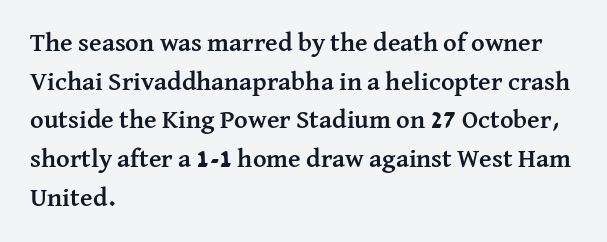
The image shows 26 px bold type, upright; set left-aligned, normal line spacing (1.49x), normal letter spacing, not underlined.
